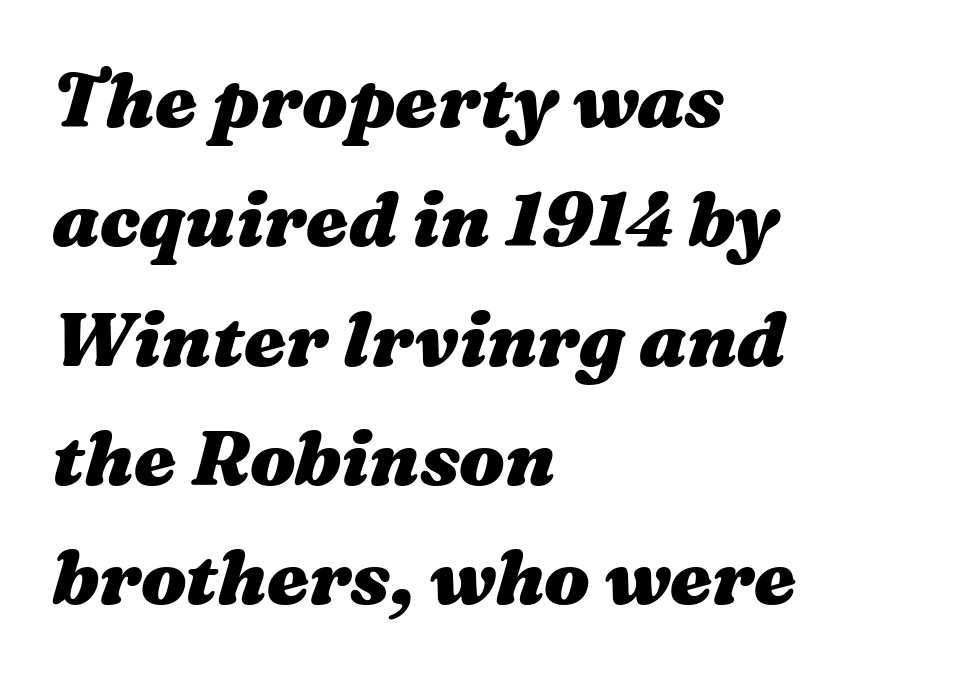
If you drew a ruler down the left edge, every line would touch it. The rendering uses a bold face; every stroke is thick and dark. The face used here is proportionally spaced, like ordinary book or web type. Anything drawn beneath the words? Only blank space. In terms of leading, this rendering sits right in the middle. The gaps between neighbouring characters are ordinary and unremarkable.
